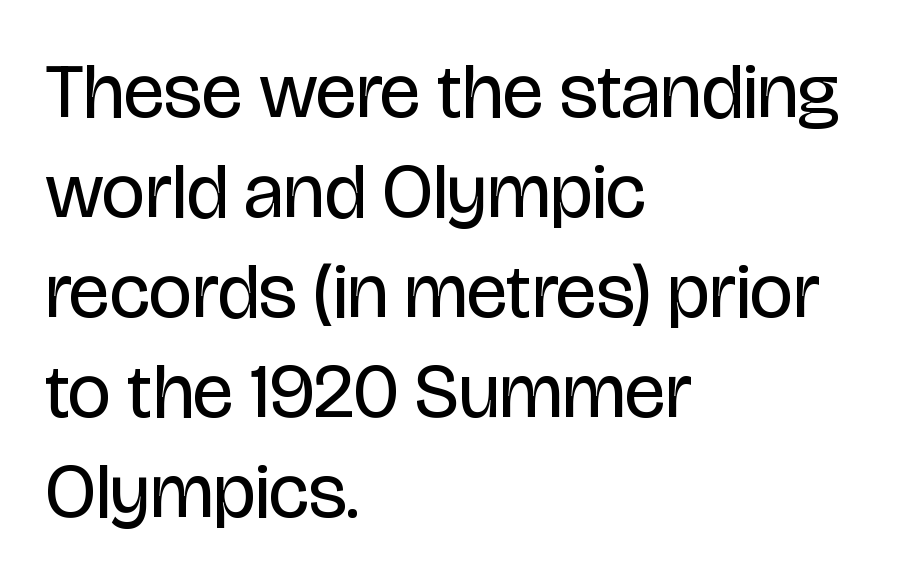
Q: Is the text bold? A: No.
Q: Is the text italic (slanted)? A: No, it is upright.
Q: Is the typeface a serif or a sans-serif typeface? A: Sans-serif.
Q: Is the text underlined? A: No.
Q: How is the paragraph aligned? A: Left-aligned.
Q: Is the spacing between letters normal or unusually wide? A: Normal.
Q: Is the spacing between lines tight, normal or loose? A: Normal.
Q: Width (condensed, normal, or wide)? A: Condensed.
Q: Stroke contrast? A: Low.
Q: x-height? A: Large.
Q: Monospaced? A: No.
